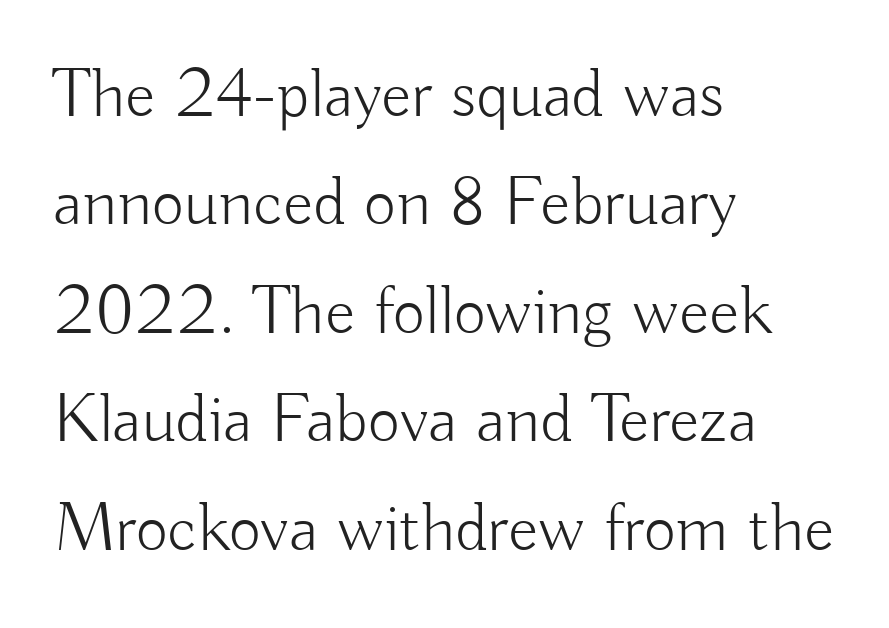
Q: Is the text bold? A: No.
Q: Is the text italic (slanted)? A: No, it is upright.
Q: Is the typeface a serif or a sans-serif typeface? A: Sans-serif.
Q: Is the text underlined? A: No.
Q: How is the paragraph aligned? A: Left-aligned.
Q: Is the spacing between letters normal or unusually wide? A: Normal.
Q: Is the spacing between lines tight, normal or loose? A: Normal.
Q: Width (condensed, normal, or wide)? A: Normal.
Q: Stroke contrast? A: Low.
Q: x-height? A: Small.
Q: Monospaced? A: No.
